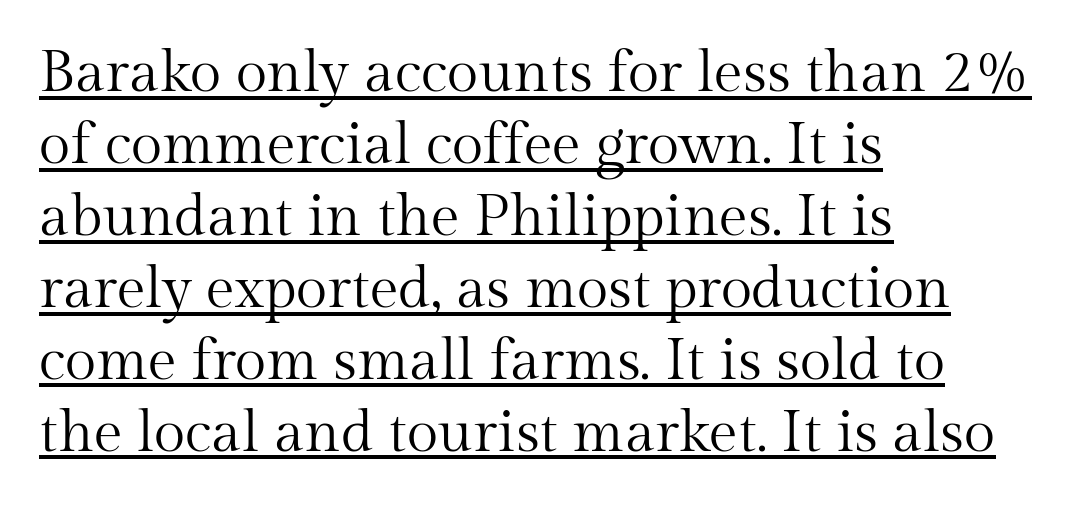
Q: Is the text bold? A: No.
Q: Is the text italic (slanted)? A: No, it is upright.
Q: Is the typeface a serif or a sans-serif typeface? A: Serif.
Q: Is the text underlined? A: Yes.
Q: How is the paragraph aligned? A: Left-aligned.
Q: Is the spacing between letters normal or unusually wide? A: Normal.
Q: Width (condensed, normal, or wide)? A: Normal.
Q: Stroke contrast? A: Medium.
Q: x-height? A: Medium.
Q: Monospaced? A: No.
